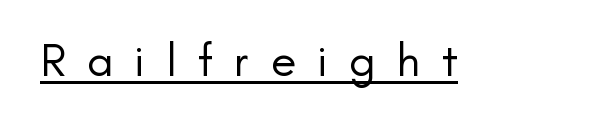
The image shows 47 px regular-weight sans-serif type, upright; set unusually wide letter spacing (+0.45 em), underlined; low stroke contrast and a small x-height.
